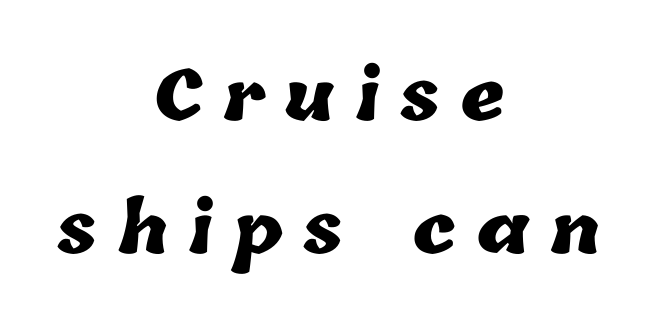
The image shows 69 px heavy type; set centered, loose line spacing (1.93x), unusually wide letter spacing (+0.28 em), not underlined; low stroke contrast and a medium x-height.
